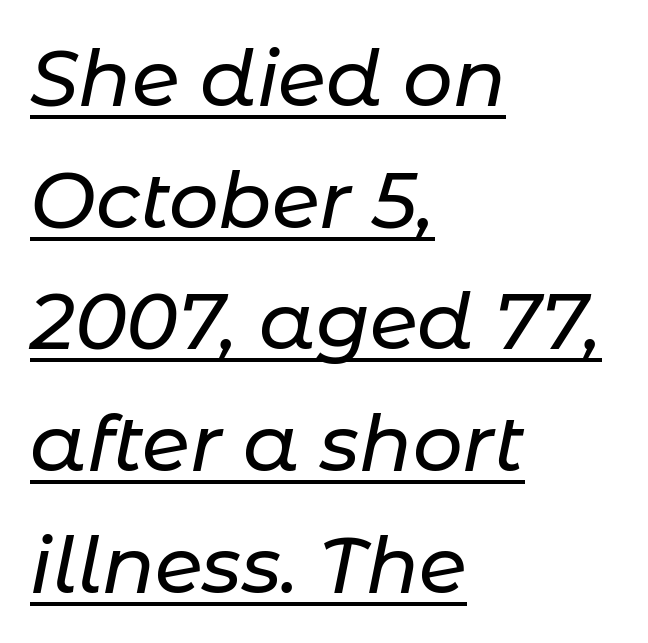
{"italic": "yes", "lean": "right", "slant_degrees": 11, "width": "normal", "stroke_contrast": "low", "x_height": "medium", "monospaced": "no", "underline": "yes", "align": "left", "line_spacing": "normal", "line_spacing_ratio": 1.56, "letter_spacing": "normal", "letter_spacing_em": 0.0, "glyph_px": 78}
